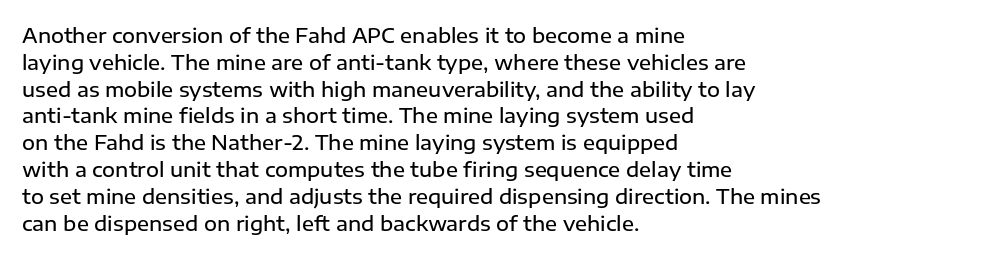
Q: Is the text bold? A: Semi-bold.
Q: Is the text italic (slanted)? A: No, it is upright.
Q: Is the text underlined? A: No.
Q: How is the paragraph aligned? A: Left-aligned.
Q: Is the spacing between letters normal or unusually wide? A: Normal.
Q: Is the spacing between lines tight, normal or loose? A: Normal.
